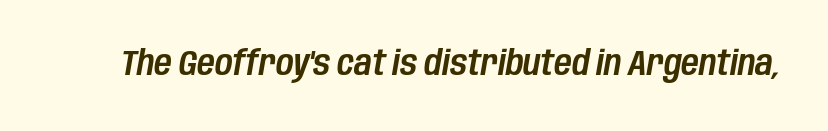
Q: Is the text italic (slanted)? A: Yes, it leans right by about 10 degrees.
Q: Is the text underlined? A: No.
Q: Is the spacing between letters normal or unusually wide? A: Normal.
Q: Width (condensed, normal, or wide)? A: Condensed.
Q: Stroke contrast? A: Low.
Q: x-height? A: Large.
Q: Monospaced? A: No.
